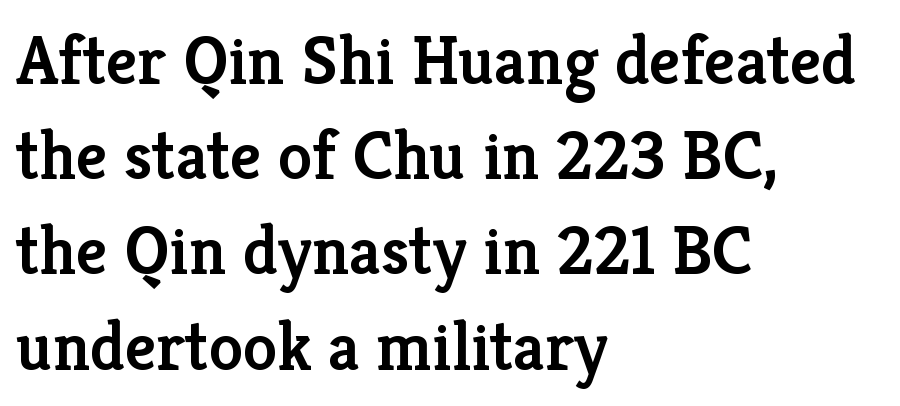
Q: Is the text bold? A: Semi-bold.
Q: Is the text italic (slanted)? A: No, it is upright.
Q: Is the typeface a serif or a sans-serif typeface? A: Serif.
Q: Is the text underlined? A: No.
Q: How is the paragraph aligned? A: Left-aligned.
Q: Is the spacing between letters normal or unusually wide? A: Normal.
Q: Is the spacing between lines tight, normal or loose? A: Normal.
Q: Width (condensed, normal, or wide)? A: Normal.
Q: Stroke contrast? A: Low.
Q: x-height? A: Medium.
Q: Monospaced? A: No.
